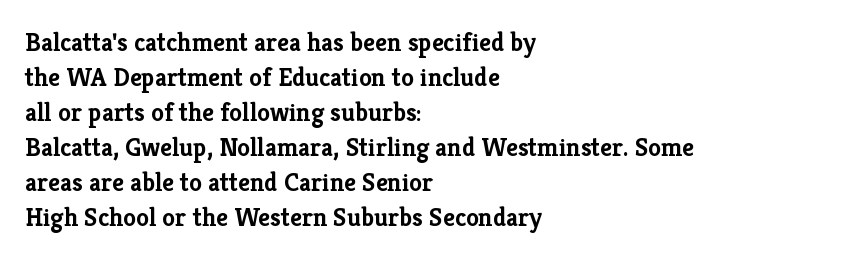
The image shows 26 px bold type, upright; set left-aligned, normal line spacing (1.35x), normal letter spacing, not underlined.
